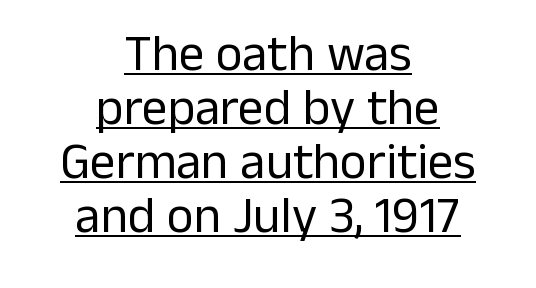
Q: Is the text bold? A: No.
Q: Is the text italic (slanted)? A: No, it is upright.
Q: Is the typeface a serif or a sans-serif typeface? A: Sans-serif.
Q: Is the text underlined? A: Yes.
Q: How is the paragraph aligned? A: Centered.
Q: Is the spacing between letters normal or unusually wide? A: Normal.
Q: Is the spacing between lines tight, normal or loose? A: Tight.
Q: Width (condensed, normal, or wide)? A: Normal.
Q: Stroke contrast? A: Low.
Q: x-height? A: Medium.
Q: Monospaced? A: No.
